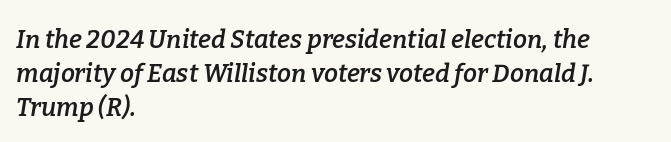
Horizontal bands of white between lines are of average thickness. Teacher's note: observe the even left margin — that is flush-left alignment. Nobody drew a line under any word here. The typography opts for an oblique posture over an upright one. A fair bit of extra ink — the face is semibold, not bold.
